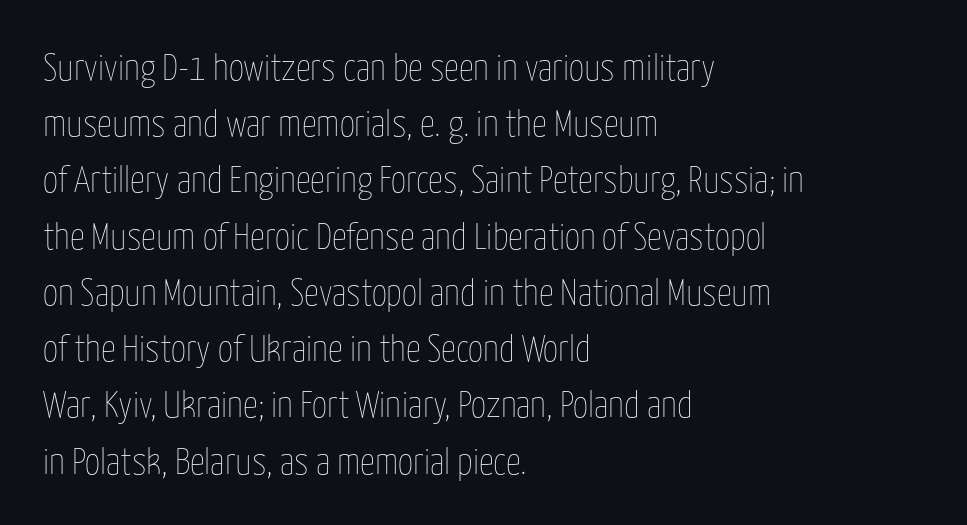
Q: Is the text bold? A: No.
Q: Is the text italic (slanted)? A: No, it is upright.
Q: Is the text underlined? A: No.
Q: How is the paragraph aligned? A: Left-aligned.
Q: Is the spacing between letters normal or unusually wide? A: Normal.
Q: Is the spacing between lines tight, normal or loose? A: Normal.
Q: Width (condensed, normal, or wide)? A: Condensed.
Q: Stroke contrast? A: Low.
Q: x-height? A: Medium.
Q: Monospaced? A: No.
